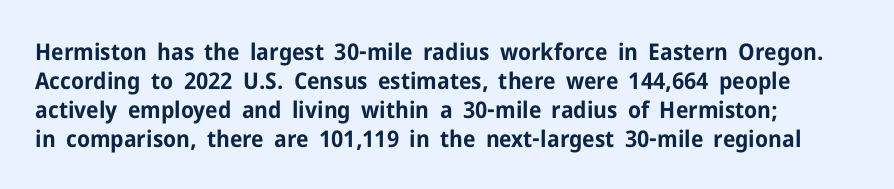
{"italic": "no", "bold": "yes", "underline": "no", "line_spacing": "normal", "line_spacing_ratio": 1.26, "letter_spacing": "normal", "letter_spacing_em": 0.0, "glyph_px": 23}
